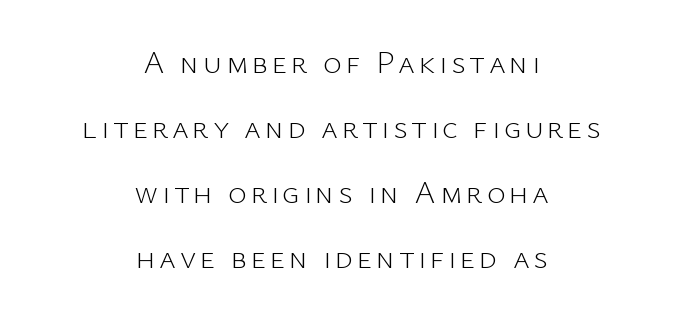
The characters are drawn with everyday or finer stroke widths. Note the varied advance widths — an 'i' is clearly narrower than an 'm'. The leading is generous, giving the passage an open texture. The typeface chosen for these lines omits serifs. Descenders hang freely into open space. The paragraph shown floats in the horizontal middle.
